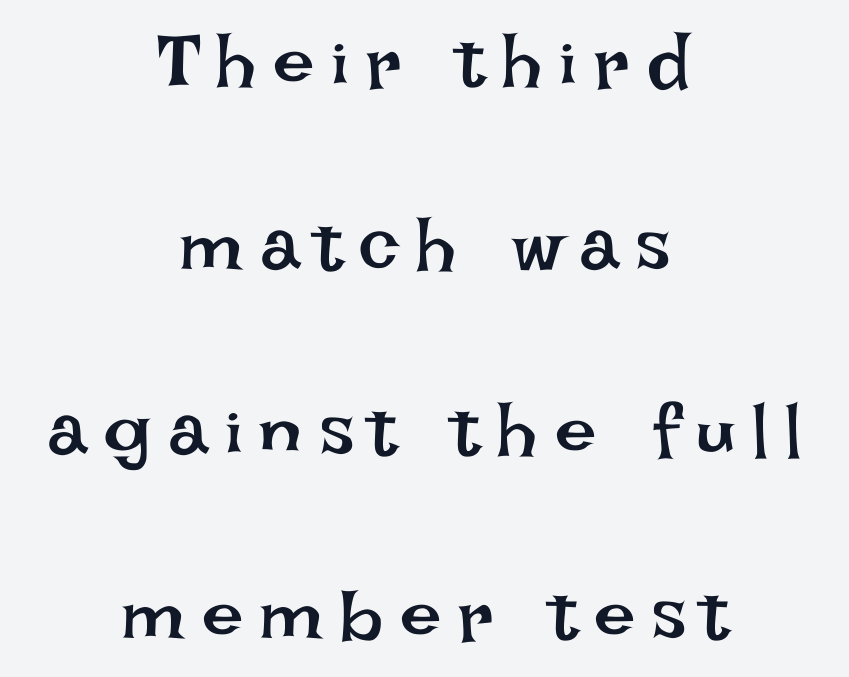
This block would shrink considerably if given ordinary leading; it's expanded now. A light-to-regular cut is what we see here. The compositor balanced each line on the midline. The tracking reads as deliberately expanded to a designer's eye.
